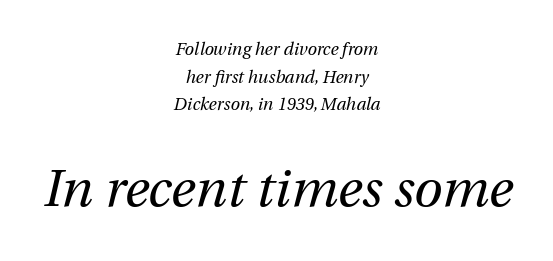
Q: Is the text bold? A: No.
Q: Is the text italic (slanted)? A: Yes, it leans right by about 13 degrees.
Q: Is the text underlined? A: No.
Q: How is the paragraph aligned? A: Centered.
Q: Is the spacing between letters normal or unusually wide? A: Normal.
Q: Is the spacing between lines tight, normal or loose? A: Normal.
Q: Which block of text is set in a larger size, the first (top) or the second (bottom)? A: The second (bottom) one.
Q: Width (condensed, normal, or wide)? A: Normal.
Q: Stroke contrast? A: Medium.
Q: x-height? A: Medium.
Q: Monospaced? A: No.
